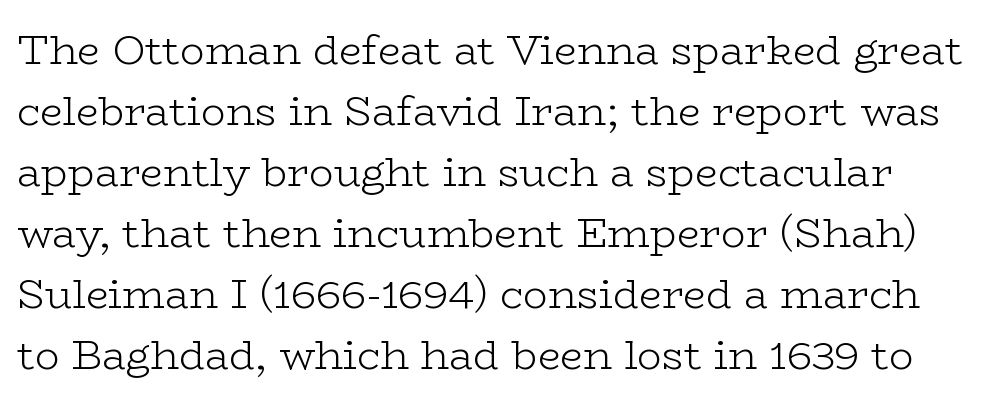
Italic: no, the glyphs are upright roman. Caption: face not bold, strokes unweighted. Examine the stroke ends and you'll spot serifs. Looks like regular typesetting: each glyph gets only the width it needs.
